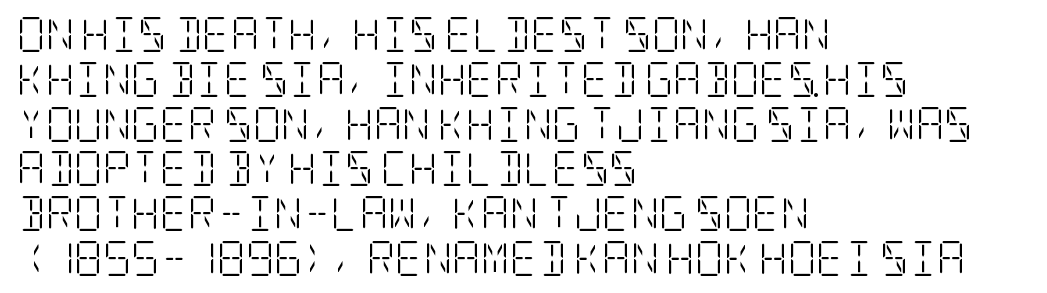
Q: Is the text bold? A: No.
Q: Is the text italic (slanted)? A: No, it is upright.
Q: Is the typeface a serif or a sans-serif typeface? A: Serif.
Q: Is the text underlined? A: No.
Q: How is the paragraph aligned? A: Left-aligned.
Q: Is the spacing between letters normal or unusually wide? A: Normal.
Q: Is the spacing between lines tight, normal or loose? A: Normal.
Q: Width (condensed, normal, or wide)? A: Condensed.
Q: Stroke contrast? A: Low.
Q: x-height? A: Large.
